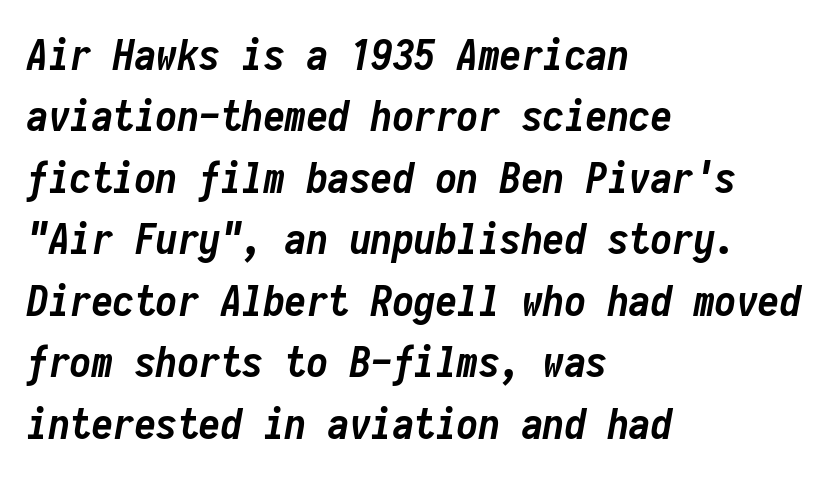
You'd pick this weight for a headline — it's a proper bold. Is this a fixed-width face? Yes — each glyph sits in an identical cell. Visually the block forms a straight wall on the left and a jagged coastline on the right. Rule under the text: the space is simply empty.
